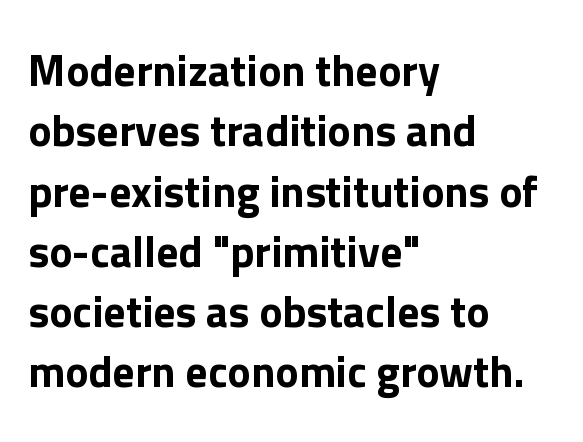
The image shows 44 px sans-serif type, upright; set left-aligned, normal line spacing (1.37x), normal letter spacing, not underlined; low stroke contrast and a medium x-height.
